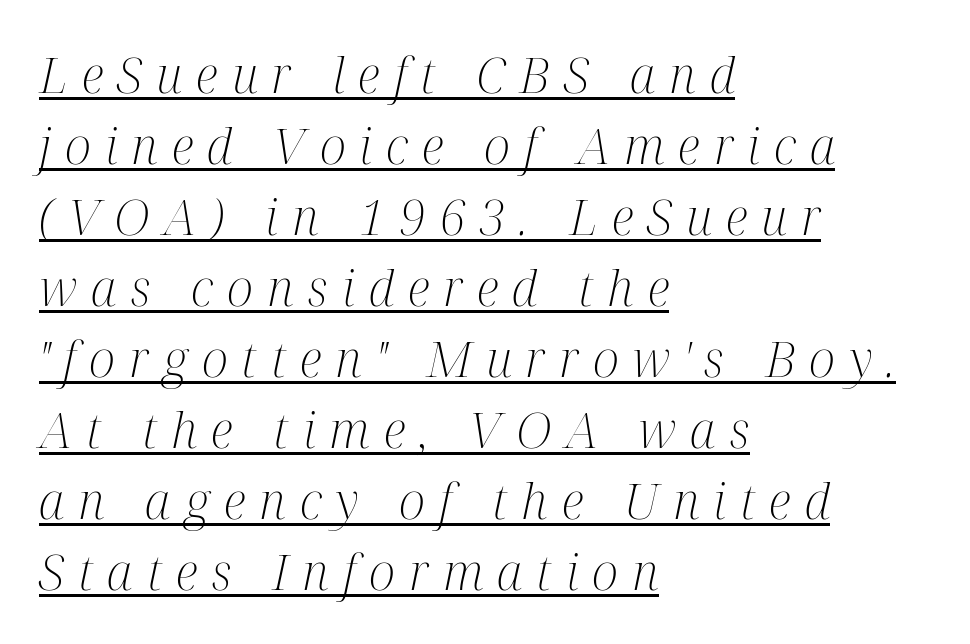
{"serif": "yes", "italic": "yes", "lean": "right", "slant_degrees": 12, "bold": "no", "weight": "light", "width": "condensed", "stroke_contrast": "medium", "x_height": "medium", "monospaced": "no", "underline": "yes", "align": "left", "line_spacing": "normal", "line_spacing_ratio": 1.42, "letter_spacing": "wide", "letter_spacing_em": 0.28, "glyph_px": 50}
